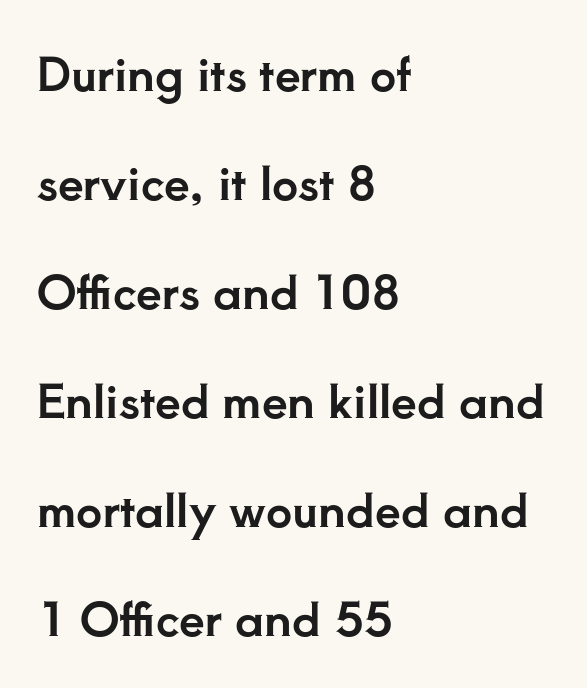
Q: Is the text italic (slanted)? A: No, it is upright.
Q: Is the typeface a serif or a sans-serif typeface? A: Serif.
Q: Is the text underlined? A: No.
Q: How is the paragraph aligned? A: Left-aligned.
Q: Is the spacing between letters normal or unusually wide? A: Normal.
Q: Is the spacing between lines tight, normal or loose? A: Loose.
Q: Width (condensed, normal, or wide)? A: Normal.
Q: Stroke contrast? A: Low.
Q: x-height? A: Small.
Q: Monospaced? A: No.
